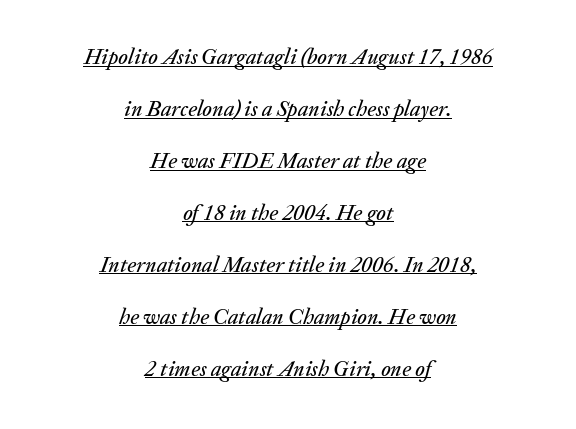
The image shows 22 px text type, italic (leaning right); set centered, loose line spacing (2.36x), normal letter spacing, underlined.
